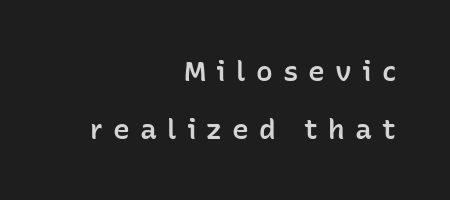
Q: Is the text bold? A: Semi-bold.
Q: Is the text italic (slanted)? A: No, it is upright.
Q: Is the typeface a serif or a sans-serif typeface? A: Sans-serif.
Q: Is the text underlined? A: No.
Q: How is the paragraph aligned? A: Right-aligned.
Q: Is the spacing between letters normal or unusually wide? A: Unusually wide.
Q: Is the spacing between lines tight, normal or loose? A: Loose.
Q: Width (condensed, normal, or wide)? A: Normal.
Q: Stroke contrast? A: Low.
Q: x-height? A: Medium.
Q: Monospaced? A: No.
